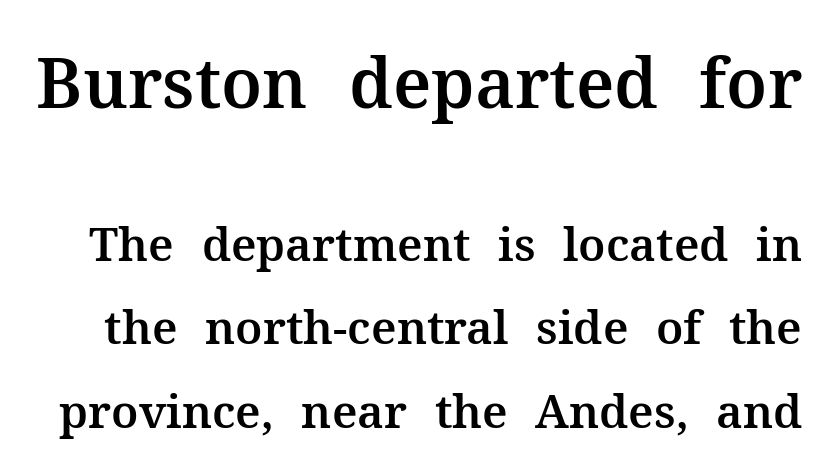
Varying glyph widths throughout — classic text-font behaviour. Small tapered or slab feet sit at the stroke ends, so this counts as serif. The string is rendered with underlining switched off. The gaps between neighbouring characters are ordinary and unremarkable. Compare the two chunks: the upper has the greater cap height.
